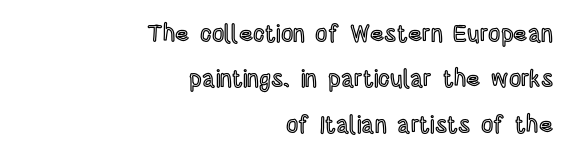
Q: Is the text italic (slanted)? A: No, it is upright.
Q: Is the text underlined? A: No.
Q: How is the paragraph aligned? A: Right-aligned.
Q: Is the spacing between letters normal or unusually wide? A: Normal.
